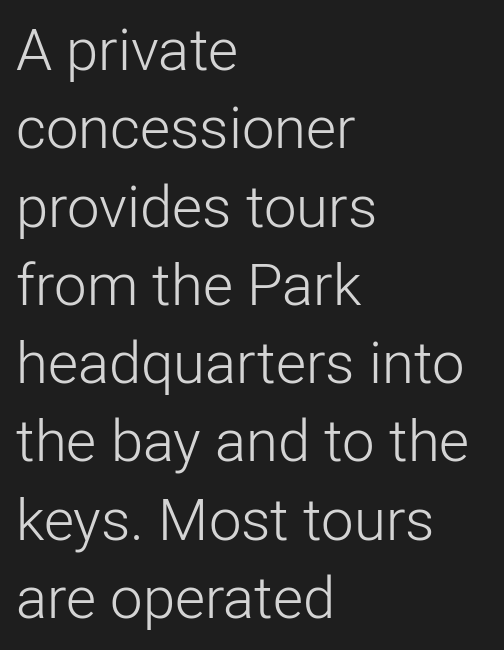
{"serif": "no", "italic": "no", "bold": "no", "weight": "light", "width": "normal", "stroke_contrast": "low", "x_height": "medium", "monospaced": "no", "underline": "no", "align": "left", "line_spacing": "normal", "line_spacing_ratio": 1.35, "letter_spacing": "normal", "letter_spacing_em": 0.0, "glyph_px": 58}
